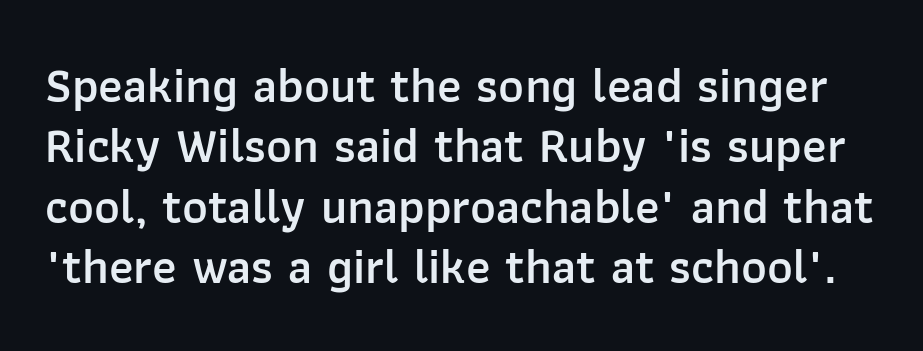
The face used here is a semibold: visibly heavier than regular, lighter than bold. Rendered with straight, roman letterforms. The rendering uses natural spacing where letterforms have individual widths. Honestly, the letter spacing is just normal — you wouldn't notice it. The space beneath each line is pristine and unruled.
